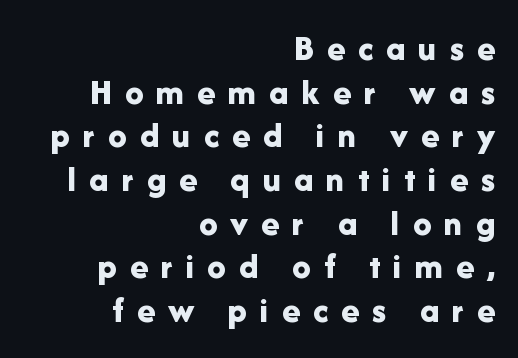
The image shows 37 px bold sans-serif type, upright; set right-aligned, line spacing 1.18x, unusually wide letter spacing (+0.35 em), not underlined; low stroke contrast and a medium x-height.
